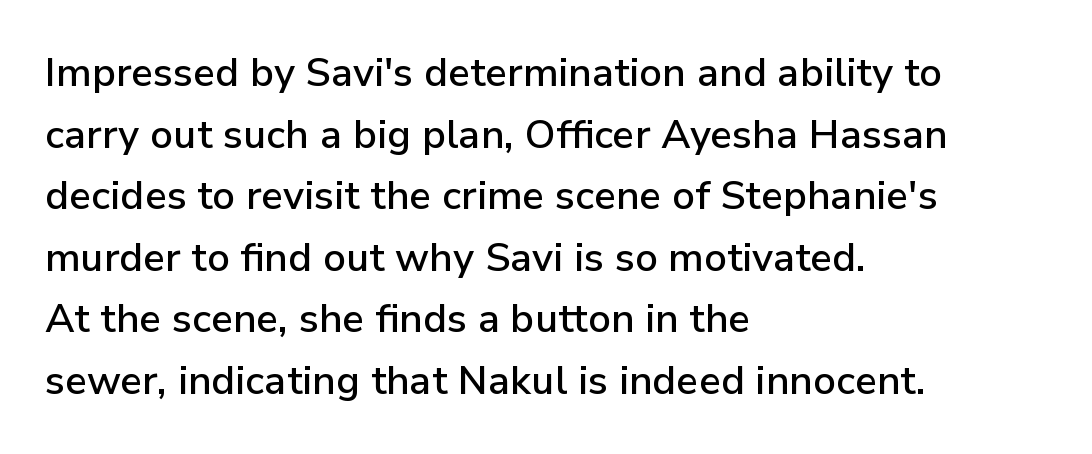
Q: Is the text italic (slanted)? A: No, it is upright.
Q: Is the typeface a serif or a sans-serif typeface? A: Sans-serif.
Q: Is the text underlined? A: No.
Q: How is the paragraph aligned? A: Left-aligned.
Q: Is the spacing between letters normal or unusually wide? A: Normal.
Q: Is the spacing between lines tight, normal or loose? A: Normal.
Q: Width (condensed, normal, or wide)? A: Normal.
Q: Stroke contrast? A: Low.
Q: x-height? A: Medium.
Q: Monospaced? A: No.
